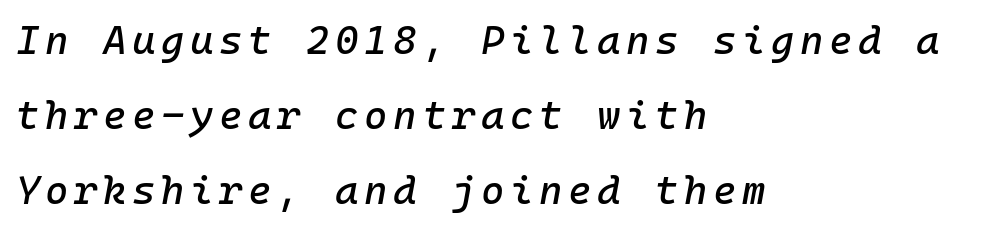
Q: Is the text italic (slanted)? A: Yes, it leans right by about 10 degrees.
Q: Is the text underlined? A: No.
Q: How is the paragraph aligned? A: Left-aligned.
Q: Width (condensed, normal, or wide)? A: Normal.
Q: Stroke contrast? A: Low.
Q: x-height? A: Medium.
Q: Monospaced? A: Yes.
